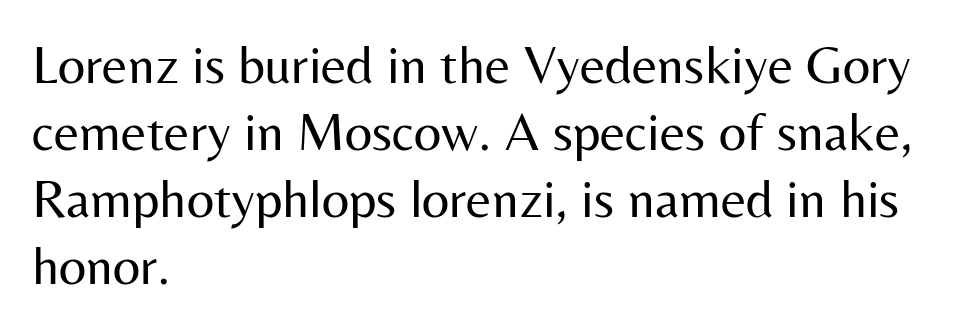
{"serif": "no", "italic": "no", "bold": "no", "weight": "regular", "width": "normal", "stroke_contrast": "medium", "x_height": "medium", "monospaced": "no", "underline": "no", "align": "left", "line_spacing_ratio": 1.24, "letter_spacing": "normal", "letter_spacing_em": 0.0, "glyph_px": 54}
